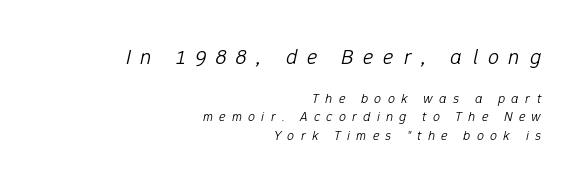
The image shows 22 px text type, italic (leaning right); set right-aligned, normal line spacing (1.32x), unusually wide letter spacing (+0.45 em), not underlined; the first (top) block is 1.57x larger.
